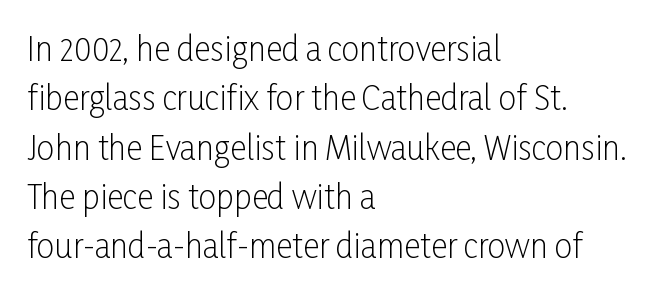
Q: Is the text bold? A: No.
Q: Is the text italic (slanted)? A: No, it is upright.
Q: Is the typeface a serif or a sans-serif typeface? A: Sans-serif.
Q: Is the text underlined? A: No.
Q: How is the paragraph aligned? A: Left-aligned.
Q: Is the spacing between letters normal or unusually wide? A: Normal.
Q: Is the spacing between lines tight, normal or loose? A: Normal.
Q: Width (condensed, normal, or wide)? A: Condensed.
Q: Stroke contrast? A: Low.
Q: x-height? A: Medium.
Q: Monospaced? A: No.
